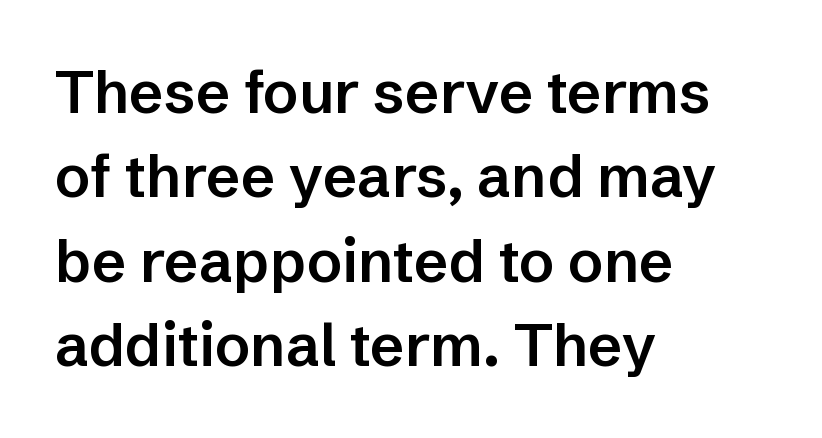
The image shows 59 px semibold sans-serif type, upright; set left-aligned, normal line spacing (1.43x), normal letter spacing, not underlined; low stroke contrast and a medium x-height.
